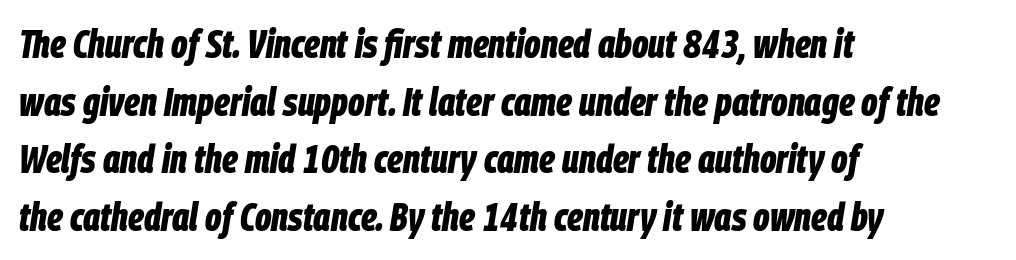
{"italic": "yes", "lean": "right", "slant_degrees": 9, "bold": "yes", "weight": "bold", "width": "condensed", "stroke_contrast": "low", "x_height": "large", "monospaced": "no", "underline": "no", "align": "left", "line_spacing": "normal", "line_spacing_ratio": 1.44, "letter_spacing": "normal", "letter_spacing_em": 0.0, "glyph_px": 40}
